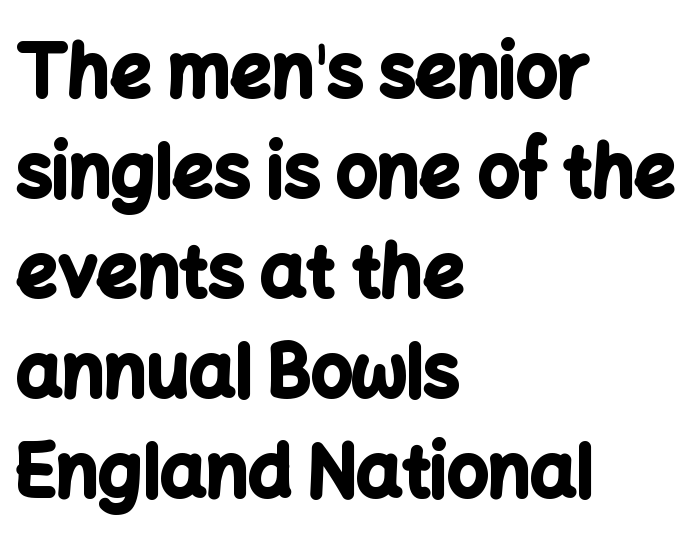
The image shows 72 px bold sans-serif type, upright; set left-aligned, normal line spacing (1.39x), normal letter spacing, not underlined; low stroke contrast and a medium x-height.
